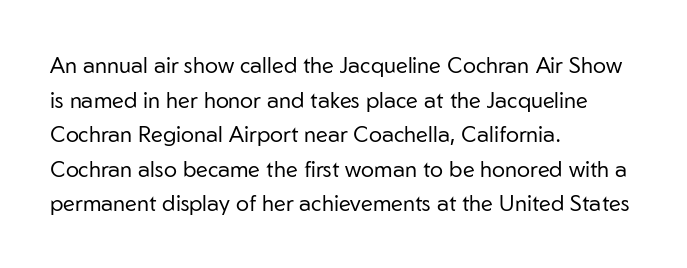
{"italic": "no", "bold": "no", "underline": "no", "align": "left", "line_spacing": "normal", "line_spacing_ratio": 1.57, "letter_spacing": "normal", "letter_spacing_em": 0.0, "glyph_px": 22}
